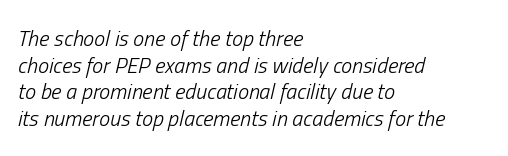
Stroke mass is kept to a normal reading level or below. An italicized treatment has been applied to the whole sample. These lines are set flush left with a ragged right edge. The baseline area is clear.
